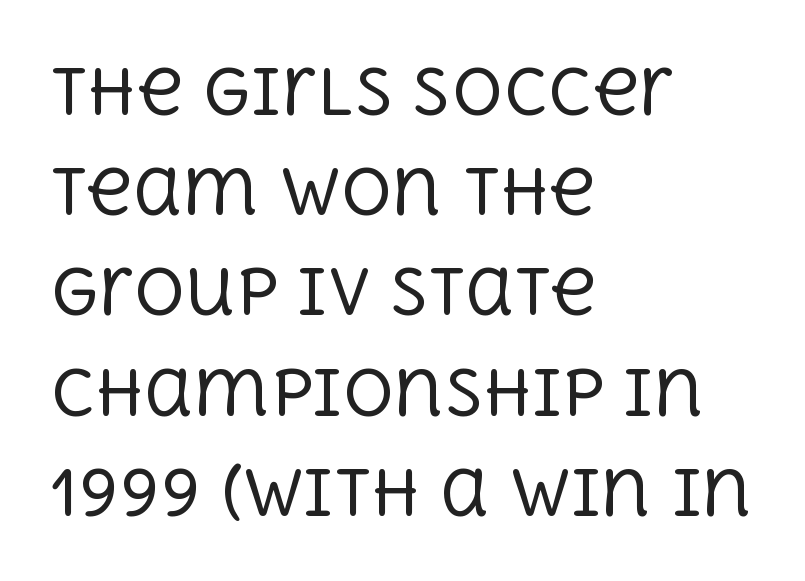
Q: Is the text bold? A: No.
Q: Is the text italic (slanted)? A: No, it is upright.
Q: Is the typeface a serif or a sans-serif typeface? A: Serif.
Q: Is the text underlined? A: No.
Q: How is the paragraph aligned? A: Left-aligned.
Q: Is the spacing between letters normal or unusually wide? A: Normal.
Q: Is the spacing between lines tight, normal or loose? A: Normal.
Q: Width (condensed, normal, or wide)? A: Normal.
Q: x-height? A: Large.
Q: Monospaced? A: No.
